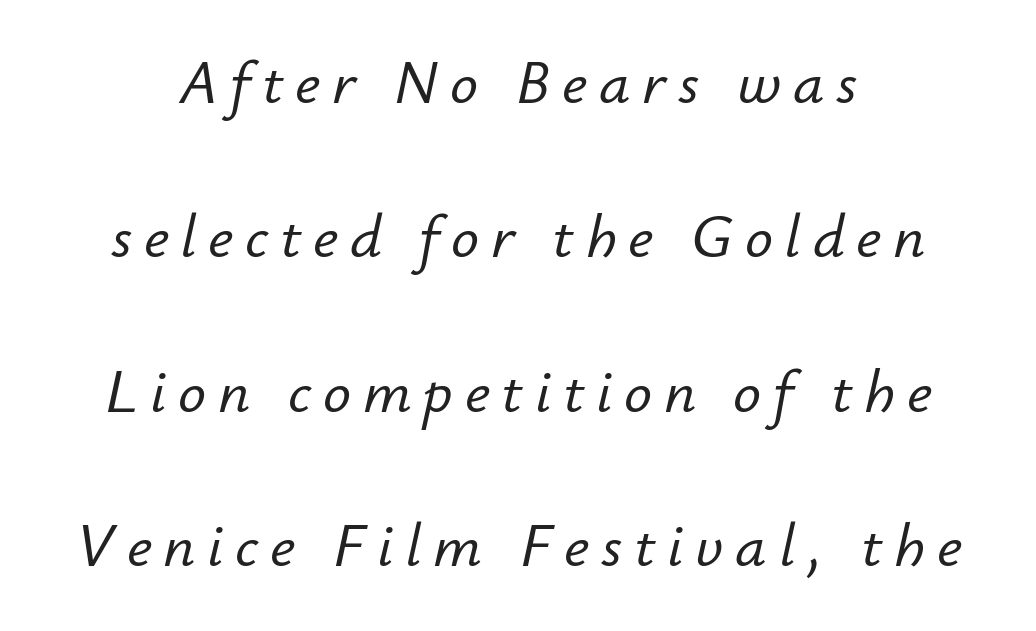
{"italic": "yes", "lean": "right", "slant_degrees": 12, "width": "normal", "stroke_contrast": "low", "x_height": "small", "monospaced": "no", "underline": "no", "align": "center", "line_spacing": "loose", "line_spacing_ratio": 2.49, "glyph_px": 62}
